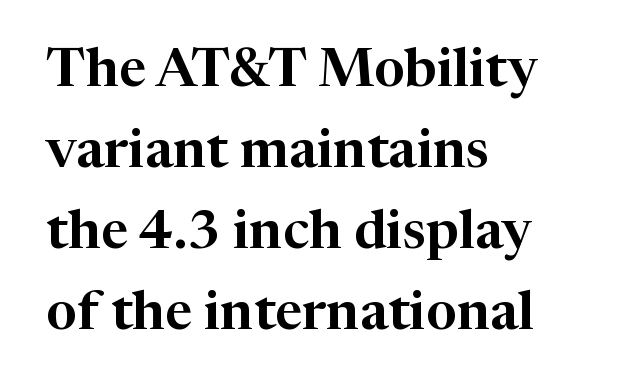
{"serif": "yes", "italic": "no", "width": "normal", "stroke_contrast": "high", "x_height": "medium", "monospaced": "no", "underline": "no", "align": "left", "line_spacing": "normal", "line_spacing_ratio": 1.5, "letter_spacing": "normal", "letter_spacing_em": 0.0, "glyph_px": 54}
